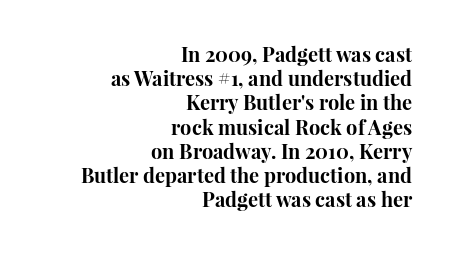
A typesetter would mark this as roman, not italic. The lines are quadded right. A dark, heavy texture on the line: the type is bold. Does extra space separate the letters? No, they use regular spacing. Honestly, there is no underline to notice here at all.
